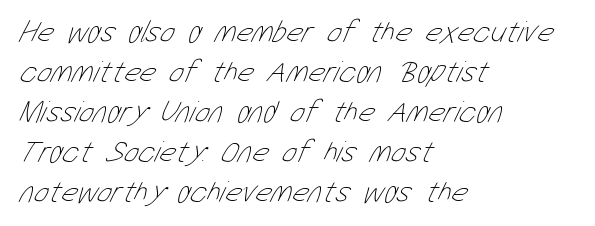
The image shows 31 px thin, condensed type; set left-aligned, normal line spacing (1.29x), normal letter spacing, not underlined; low stroke contrast and a medium x-height.
